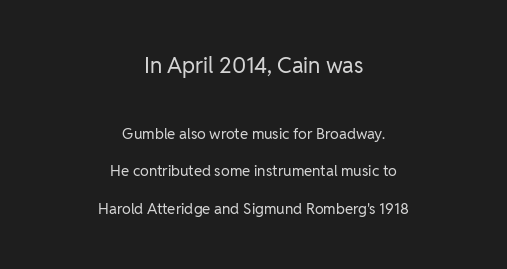
Q: Is the text bold? A: No.
Q: Is the text italic (slanted)? A: No, it is upright.
Q: Is the text underlined? A: No.
Q: How is the paragraph aligned? A: Centered.
Q: Is the spacing between letters normal or unusually wide? A: Normal.
Q: Is the spacing between lines tight, normal or loose? A: Loose.
Q: Which block of text is set in a larger size, the first (top) or the second (bottom)? A: The first (top) one.
